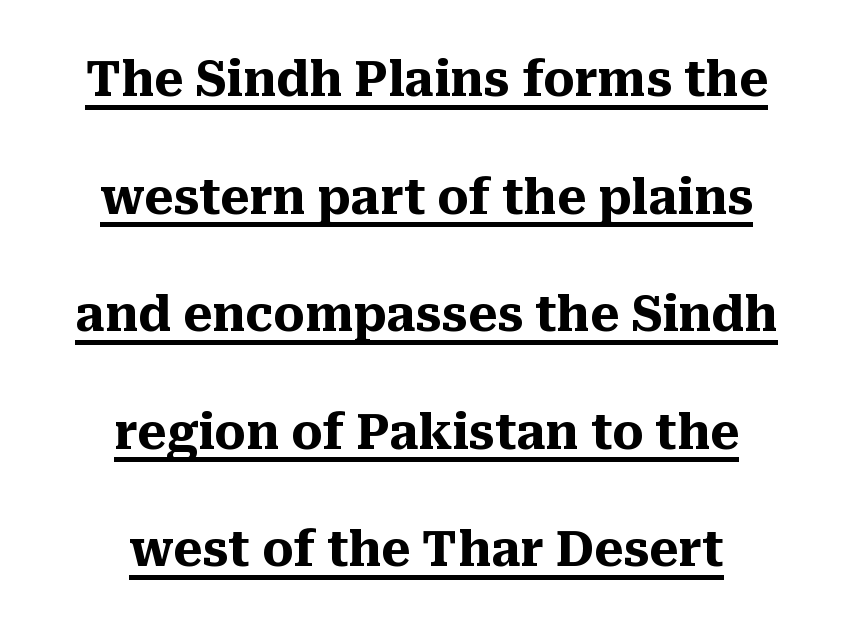
Q: Is the text bold? A: Yes.
Q: Is the text italic (slanted)? A: No, it is upright.
Q: Is the typeface a serif or a sans-serif typeface? A: Serif.
Q: Is the text underlined? A: Yes.
Q: How is the paragraph aligned? A: Centered.
Q: Is the spacing between letters normal or unusually wide? A: Normal.
Q: Is the spacing between lines tight, normal or loose? A: Loose.
Q: Width (condensed, normal, or wide)? A: Normal.
Q: Stroke contrast? A: Medium.
Q: x-height? A: Medium.
Q: Monospaced? A: No.
